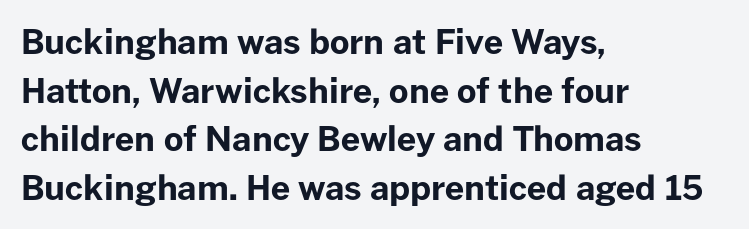
A typesetter would call this proportional, since set widths differ per character. In terms of letterspacing, this is plain default setting. What's the leading like? Ordinary, nothing unusual. Compared with a centered layout, this one pins lines to the left instead. The words here are not underlined. In terms of weight, the rendering is a true, heavy bold.
